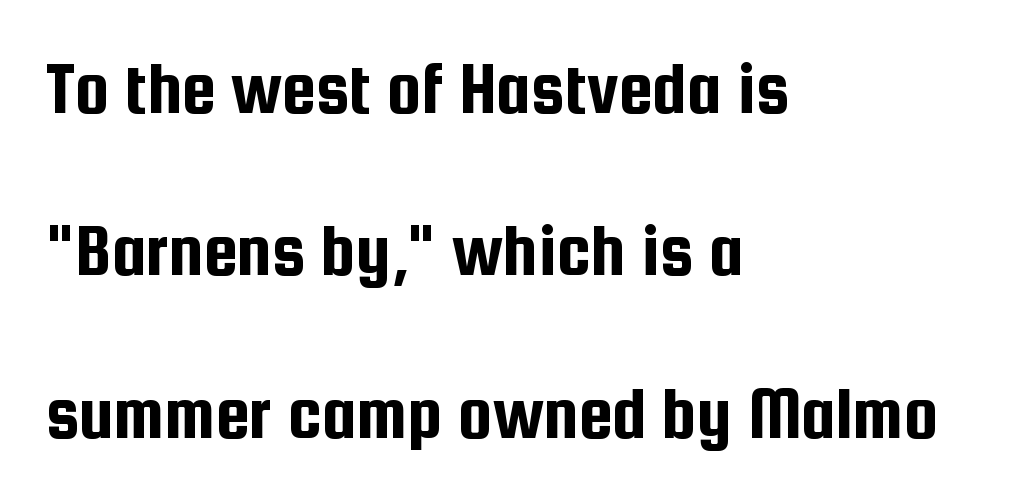
Baseline-to-baseline distance is far greater than the letter height. Quick note: underline off. These lines are rendered in a variable-pitch font. The lettering stays uniformly vertical, giving the passage a roman look. Leftover space on each line is placed entirely after the last word.
